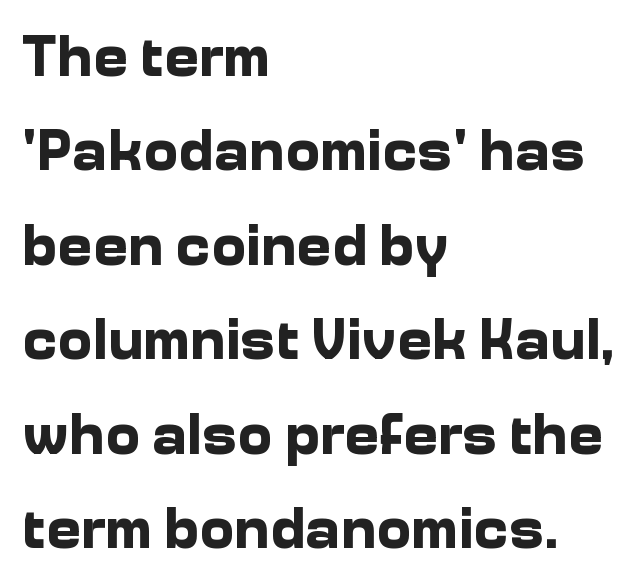
Q: Is the text bold? A: Yes.
Q: Is the text italic (slanted)? A: No, it is upright.
Q: Is the typeface a serif or a sans-serif typeface? A: Sans-serif.
Q: Is the text underlined? A: No.
Q: How is the paragraph aligned? A: Left-aligned.
Q: Is the spacing between letters normal or unusually wide? A: Normal.
Q: Is the spacing between lines tight, normal or loose? A: Normal.
Q: Width (condensed, normal, or wide)? A: Normal.
Q: Stroke contrast? A: Low.
Q: x-height? A: Medium.
Q: Monospaced? A: No.
